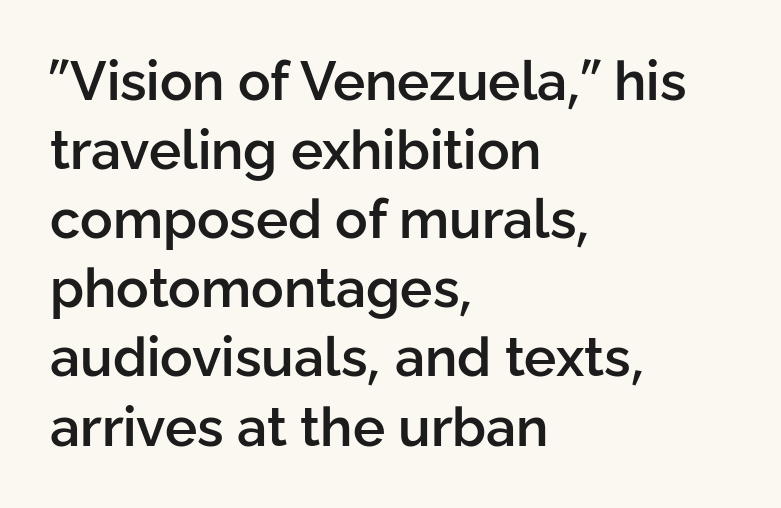
{"serif": "no", "italic": "no", "bold": "semi", "weight": "semibold", "width": "normal", "stroke_contrast": "low", "x_height": "medium", "monospaced": "no", "underline": "no", "align": "left", "line_spacing": "normal", "line_spacing_ratio": 1.28, "letter_spacing": "normal", "letter_spacing_em": 0.0, "glyph_px": 54}
